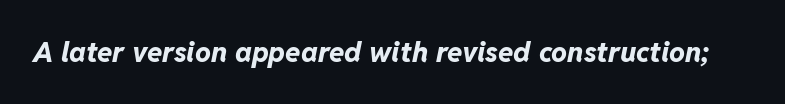
These words are printed bold, with thick strokes throughout. The passage shown has conventional tracking throughout. The strip under each line holds only bare page. Varying glyph widths throughout — classic text-font behaviour.
